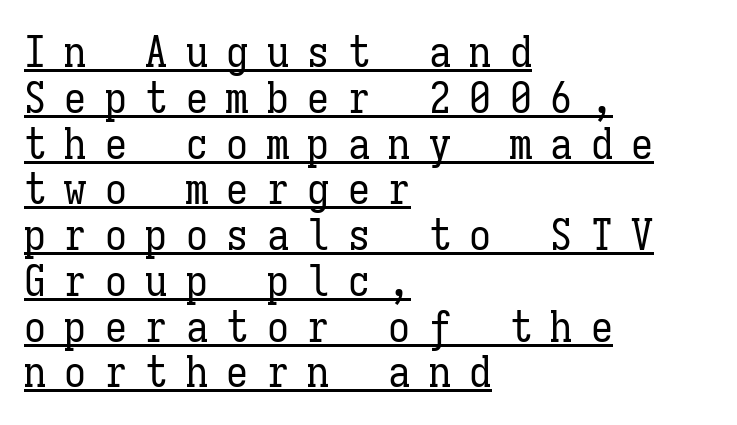
Q: Is the text bold? A: No.
Q: Is the text italic (slanted)? A: No, it is upright.
Q: Is the text underlined? A: Yes.
Q: How is the paragraph aligned? A: Left-aligned.
Q: Is the spacing between letters normal or unusually wide? A: Unusually wide.
Q: Is the spacing between lines tight, normal or loose? A: Tight.
Q: Width (condensed, normal, or wide)? A: Condensed.
Q: Stroke contrast? A: Low.
Q: x-height? A: Medium.
Q: Monospaced? A: Yes.
